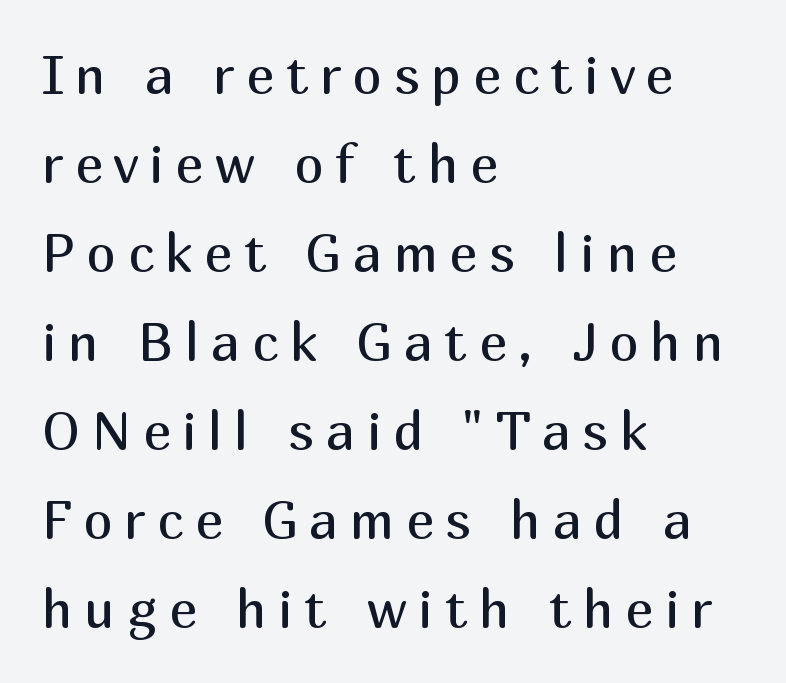
The paragraph has a hard left edge and a soft right edge. The line texture is sparse and dotted thanks to wide tracking. Type style note: lacks serifs. Descenders are the only things crossing below the line.
